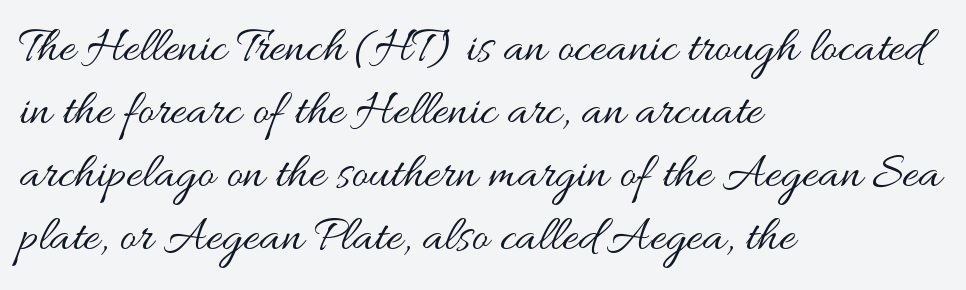
Q: Is the text bold? A: No.
Q: Is the text italic (slanted)? A: Yes.
Q: Is the text underlined? A: No.
Q: How is the paragraph aligned? A: Left-aligned.
Q: Is the spacing between letters normal or unusually wide? A: Normal.
Q: Is the spacing between lines tight, normal or loose? A: Normal.
Q: Width (condensed, normal, or wide)? A: Wide.
Q: Stroke contrast? A: Medium.
Q: x-height? A: Small.
Q: Monospaced? A: No.
